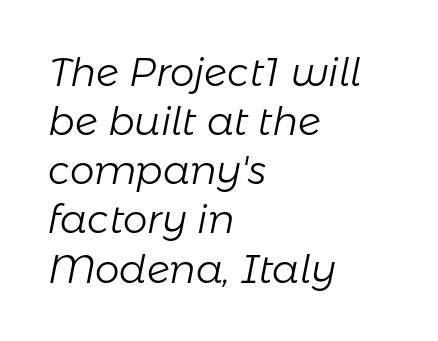
Spacing between characters is what you'd get straight out of the box. Character widths vary here, with narrow letters taking less room than wide ones. Honestly, the row spacing looks completely unremarkable. It's the slanting kind of type. Just letters on the line, the space beneath them empty. The weight would be labelled regular, book, light, or lighter still.
